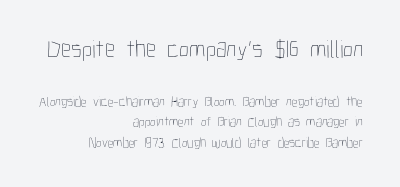
{"italic": "no", "bold": "no", "underline": "no", "align": "right", "line_spacing": "normal", "line_spacing_ratio": 1.47, "letter_spacing": "normal", "letter_spacing_em": 0.0, "larger_block": "first", "size_ratio": 1.79, "glyph_px": 25}
